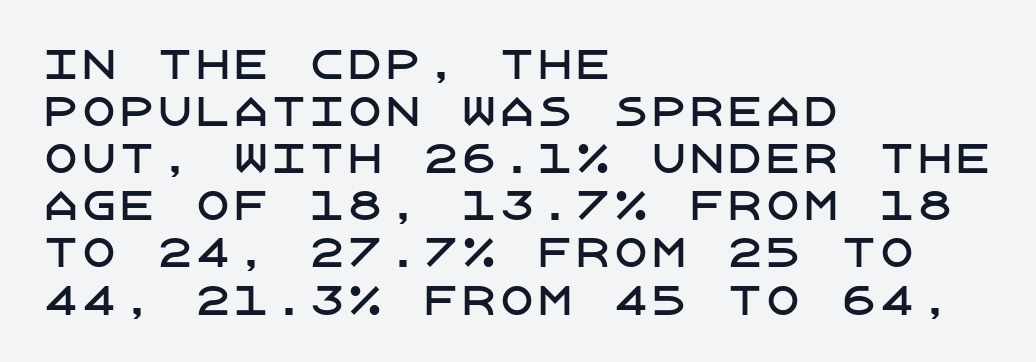
Q: Is the text italic (slanted)? A: No, it is upright.
Q: Is the typeface a serif or a sans-serif typeface? A: Sans-serif.
Q: Is the text underlined? A: No.
Q: How is the paragraph aligned? A: Left-aligned.
Q: Is the spacing between letters normal or unusually wide? A: Normal.
Q: Width (condensed, normal, or wide)? A: Normal.
Q: Stroke contrast? A: Low.
Q: x-height? A: Large.
